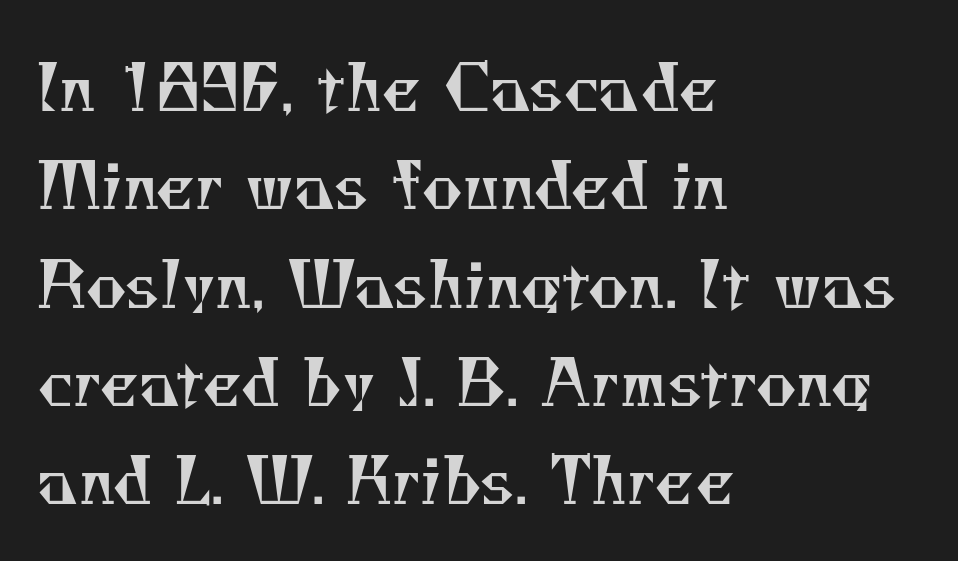
Q: Is the text bold? A: No.
Q: Is the typeface a serif or a sans-serif typeface? A: Serif.
Q: Is the text underlined? A: No.
Q: How is the paragraph aligned? A: Left-aligned.
Q: Is the spacing between letters normal or unusually wide? A: Normal.
Q: Is the spacing between lines tight, normal or loose? A: Normal.
Q: Width (condensed, normal, or wide)? A: Normal.
Q: Stroke contrast? A: Medium.
Q: x-height? A: Small.
Q: Monospaced? A: No.
